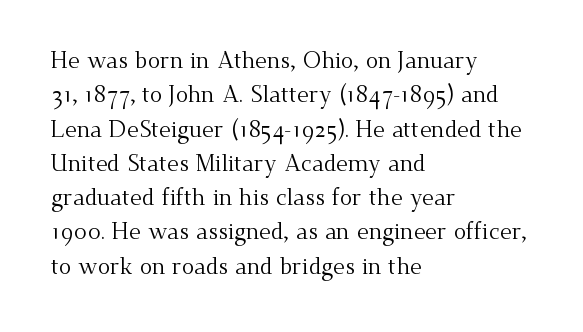
The vertical gap from one line to the next is medium. These lines were composed using upright roman letters. Horizontal alignment here is leftward, the default for most running prose. The gaps between neighbouring characters are ordinary and unremarkable. Weight: regular or lighter.
